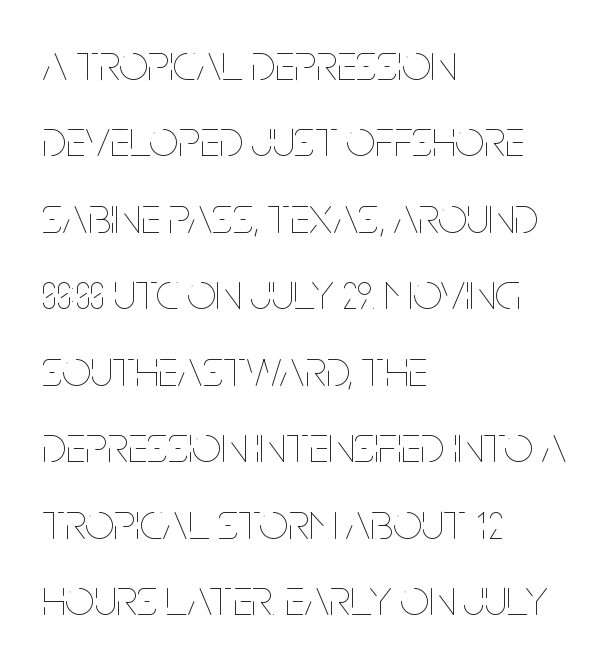
Q: Is the text bold? A: No.
Q: Is the text italic (slanted)? A: No, it is upright.
Q: Is the text underlined? A: No.
Q: How is the paragraph aligned? A: Left-aligned.
Q: Is the spacing between letters normal or unusually wide? A: Normal.
Q: Is the spacing between lines tight, normal or loose? A: Normal.
Q: Width (condensed, normal, or wide)? A: Condensed.
Q: Stroke contrast? A: Low.
Q: x-height? A: Large.
Q: Monospaced? A: No.
